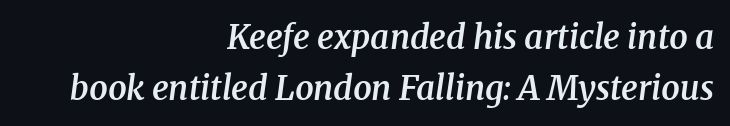
The image shows 33 px semibold serif type, italic (leaning right); set right-aligned, normal line spacing (1.54x), normal letter spacing, not underlined; medium stroke contrast and a medium x-height.
